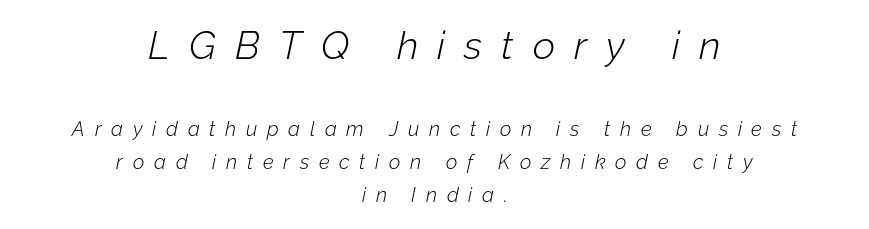
The image shows 39 px light type, italic (leaning right); set centered, normal line spacing (1.64x), unusually wide letter spacing (+0.49 em), not underlined; the first (top) block is 1.95x larger; low stroke contrast and a medium x-height.
